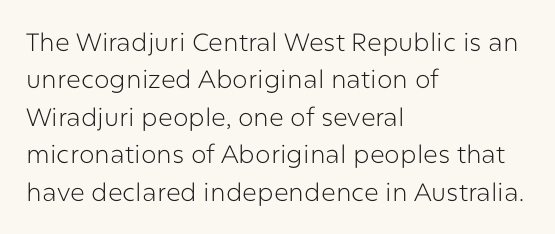
Q: Is the text bold? A: No.
Q: Is the text italic (slanted)? A: No, it is upright.
Q: Is the text underlined? A: No.
Q: How is the paragraph aligned? A: Left-aligned.
Q: Is the spacing between letters normal or unusually wide? A: Normal.
Q: Is the spacing between lines tight, normal or loose? A: Normal.
